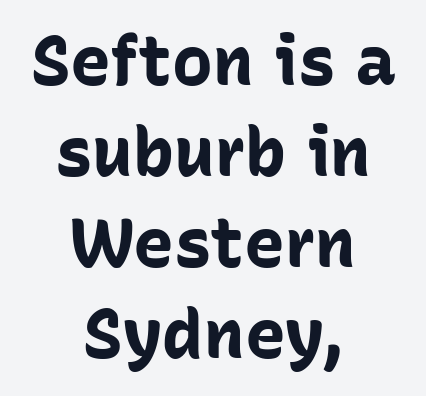
Q: Is the text bold? A: Yes.
Q: Is the text italic (slanted)? A: No, it is upright.
Q: Is the typeface a serif or a sans-serif typeface? A: Sans-serif.
Q: Is the text underlined? A: No.
Q: How is the paragraph aligned? A: Centered.
Q: Is the spacing between letters normal or unusually wide? A: Normal.
Q: Is the spacing between lines tight, normal or loose? A: Normal.
Q: Width (condensed, normal, or wide)? A: Normal.
Q: Stroke contrast? A: Low.
Q: x-height? A: Medium.
Q: Monospaced? A: No.
